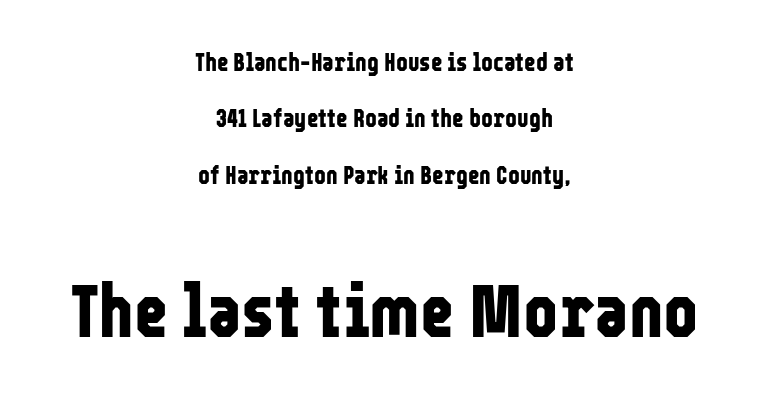
Horizontal bands of white between lines are thick stripes. Reading top to bottom, the characters get bigger at the block break. The typesetting leans heavy: a genuine bold. The letters stand straight up with perfectly vertical stems.
